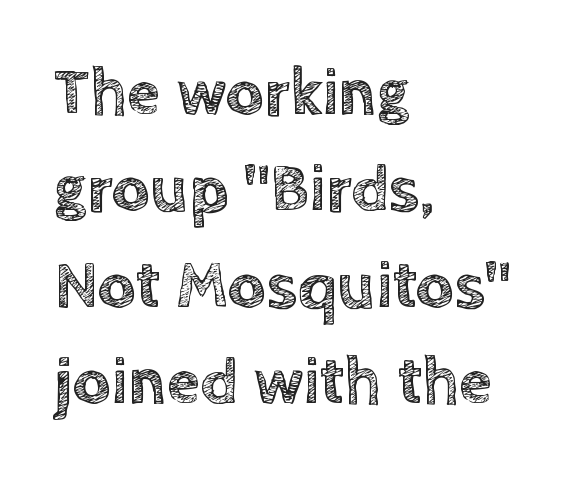
{"italic": "no", "width": "normal", "x_height": "large", "monospaced": "no", "underline": "no", "align": "left", "line_spacing": "normal", "line_spacing_ratio": 1.44, "letter_spacing": "normal", "letter_spacing_em": 0.0, "glyph_px": 67}
